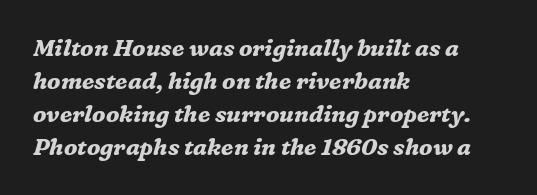
{"italic": "yes", "lean": "right", "slant_degrees": 16, "bold": "yes", "underline": "no", "align": "left", "line_spacing": "normal", "line_spacing_ratio": 1.44, "letter_spacing": "normal", "letter_spacing_em": 0.0, "glyph_px": 23}
